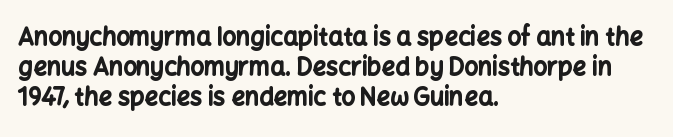
Q: Is the text bold? A: Yes.
Q: Is the text italic (slanted)? A: No, it is upright.
Q: Is the text underlined? A: No.
Q: How is the paragraph aligned? A: Left-aligned.
Q: Is the spacing between letters normal or unusually wide? A: Normal.
Q: Is the spacing between lines tight, normal or loose? A: Normal.
